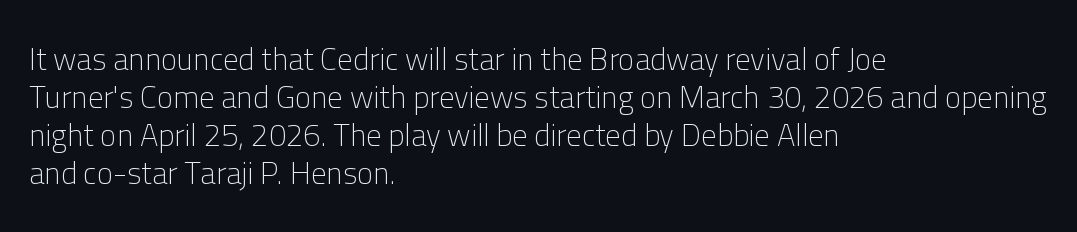
The strokes are not fattened; the text isn't bold. Inter-character spacing is left at the font's built-in metrics. The axis of the letterforms is exactly vertical. The passage shown is typeset with a sans-serif family.
